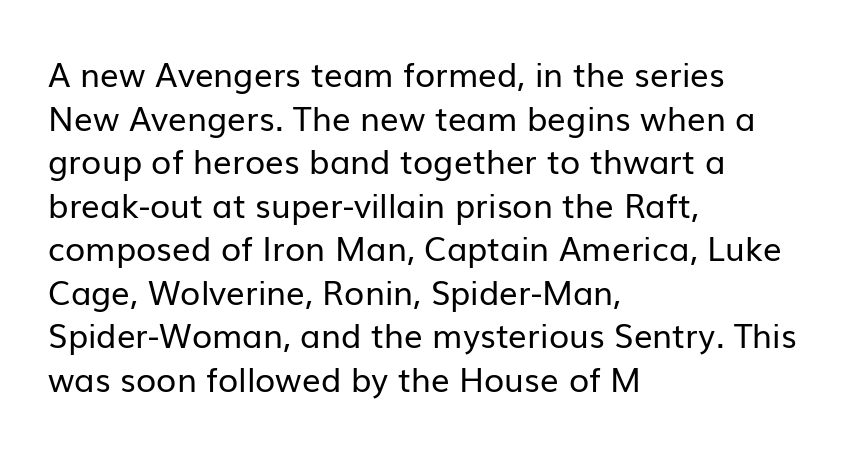
The image shows 33 px regular-weight sans-serif type, upright; set left-aligned, normal line spacing (1.32x), normal letter spacing, not underlined; low stroke contrast and a medium x-height.
